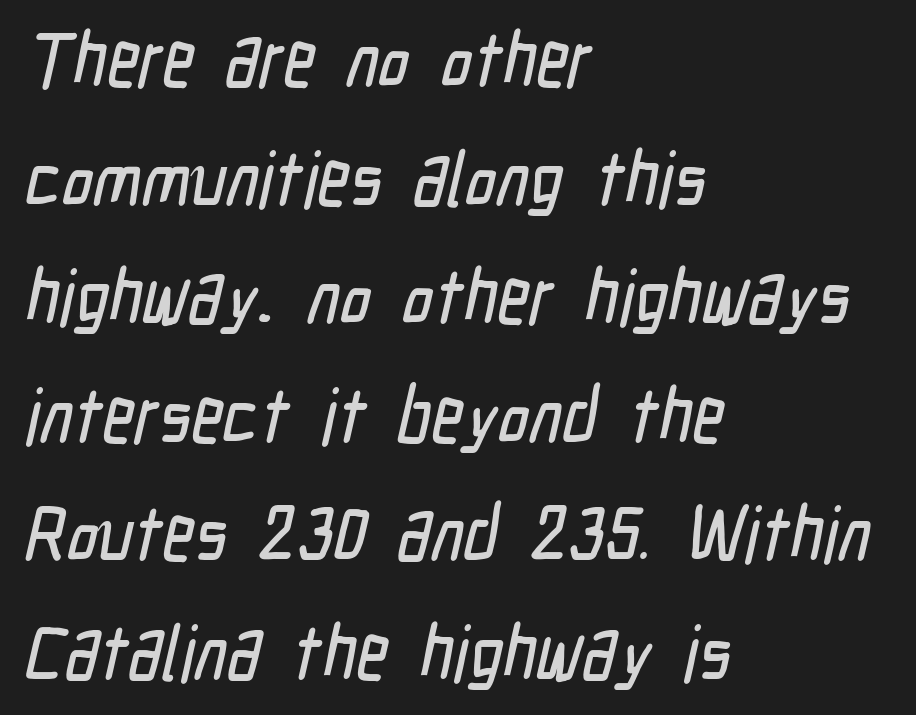
{"serif": "no", "width": "condensed", "stroke_contrast": "low", "x_height": "medium", "monospaced": "no", "underline": "no", "align": "left", "line_spacing": "normal", "line_spacing_ratio": 1.54, "letter_spacing": "normal", "letter_spacing_em": 0.0, "glyph_px": 77}
